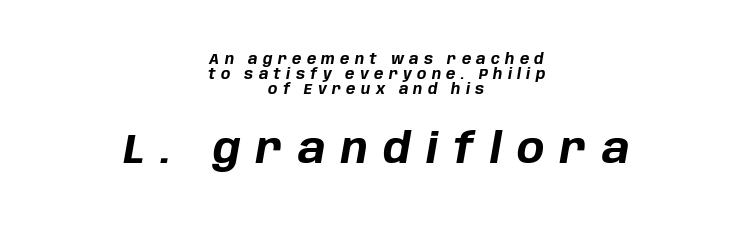
The glyphs look as if they've been sheared to an angle. The more generous point size was reserved for the lower chunk. Varying glyph widths throughout — classic text-font behaviour. Quick note: underline off. Vertical spacing — tight. The tracking jumps out immediately: characters are airy and widely separated.
